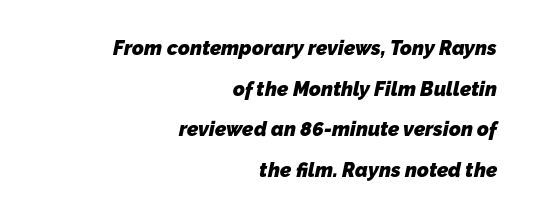
The rendering uses a bold face; every stroke is thick and dark. A typesetter would call this zero additional tracking. This rendering uses right alignment, leaving the left contour irregular. The gap between lines stays unmarked.
